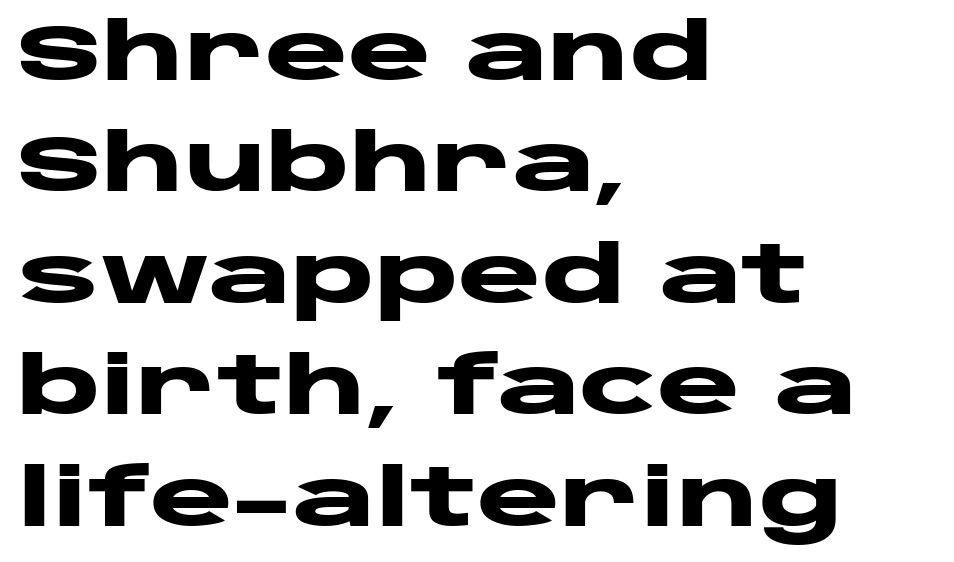
Q: Is the text bold? A: Yes.
Q: Is the text italic (slanted)? A: No, it is upright.
Q: Is the typeface a serif or a sans-serif typeface? A: Sans-serif.
Q: Is the text underlined? A: No.
Q: How is the paragraph aligned? A: Left-aligned.
Q: Is the spacing between letters normal or unusually wide? A: Normal.
Q: Is the spacing between lines tight, normal or loose? A: Normal.
Q: Width (condensed, normal, or wide)? A: Wide.
Q: Stroke contrast? A: Low.
Q: x-height? A: Large.
Q: Monospaced? A: No.
